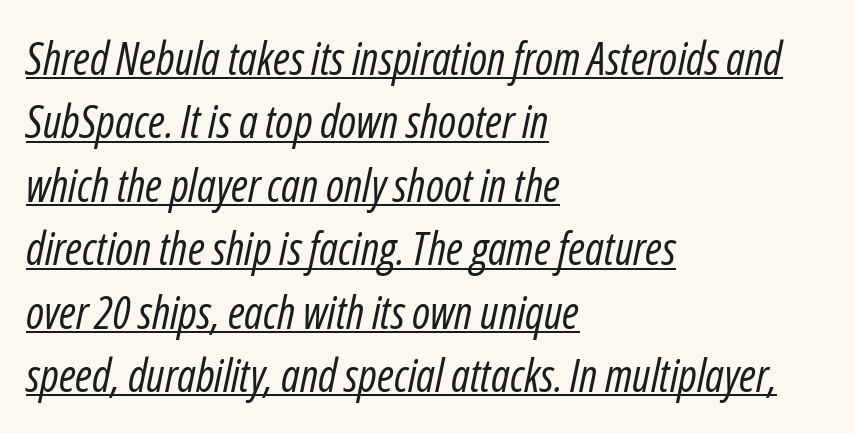
Where is the straight margin? On the left. The letters look calm and open, with moderate or lighter stems. The horizontal fit of the characters is conventional and even. Each letter keeps its own natural width here, so spacing adapts to shape. Rendered with sloped, italic letterforms.
